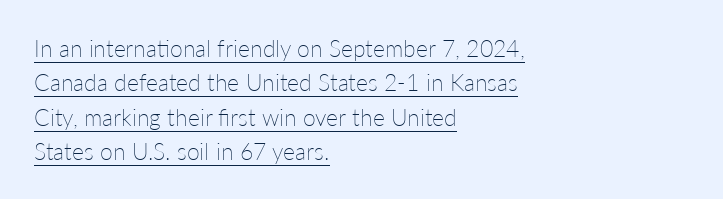
The image shows 23 px text type, upright; set left-aligned, normal line spacing (1.49x), normal letter spacing, underlined.
